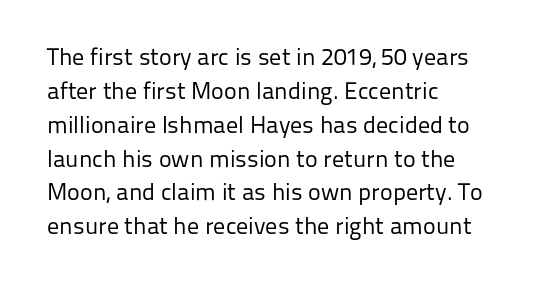
The image shows 24 px text type, upright; set left-aligned, normal line spacing (1.41x), normal letter spacing, not underlined.
